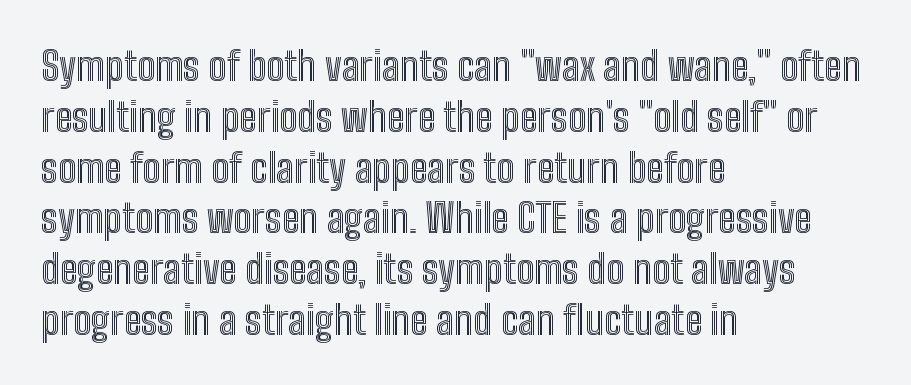
Q: Is the text italic (slanted)? A: No, it is upright.
Q: Is the text underlined? A: No.
Q: How is the paragraph aligned? A: Left-aligned.
Q: Is the spacing between letters normal or unusually wide? A: Normal.
Q: Is the spacing between lines tight, normal or loose? A: Normal.
Q: Width (condensed, normal, or wide)? A: Condensed.
Q: x-height? A: Medium.
Q: Monospaced? A: No.
